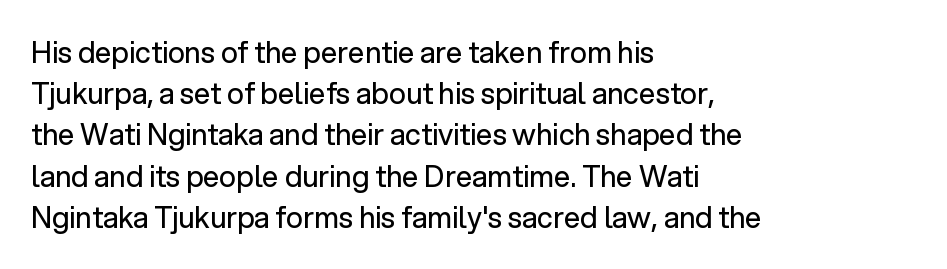
Here the glyphs are tracked normally, forming tight word shapes. The weight tops out at a normal text grade. The letters advance in unequal steps, a hallmark of proportional type. The space between consecutive lines is moderate.
